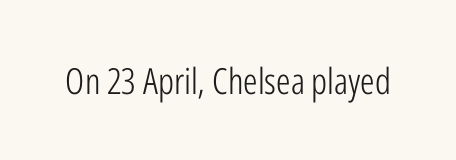
{"serif": "no", "italic": "no", "bold": "no", "weight": "light", "width": "condensed", "stroke_contrast": "low", "x_height": "medium", "monospaced": "no", "underline": "no", "letter_spacing": "normal", "letter_spacing_em": 0.0, "glyph_px": 36}
